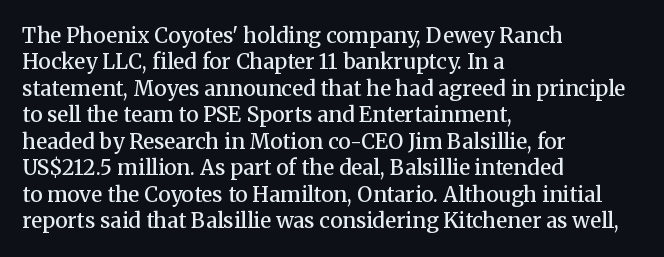
Q: Is the text bold? A: Semi-bold.
Q: Is the text italic (slanted)? A: No, it is upright.
Q: Is the text underlined? A: No.
Q: How is the paragraph aligned? A: Left-aligned.
Q: Is the spacing between letters normal or unusually wide? A: Normal.
Q: Is the spacing between lines tight, normal or loose? A: Normal.
